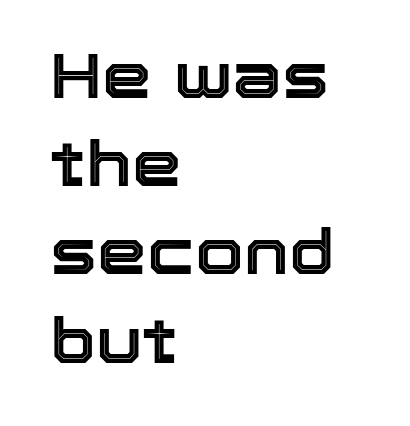
Q: Is the text italic (slanted)? A: No, it is upright.
Q: Is the text underlined? A: No.
Q: How is the paragraph aligned? A: Left-aligned.
Q: Is the spacing between letters normal or unusually wide? A: Normal.
Q: Is the spacing between lines tight, normal or loose? A: Normal.
Q: Width (condensed, normal, or wide)? A: Normal.
Q: x-height? A: Medium.
Q: Monospaced? A: No.
